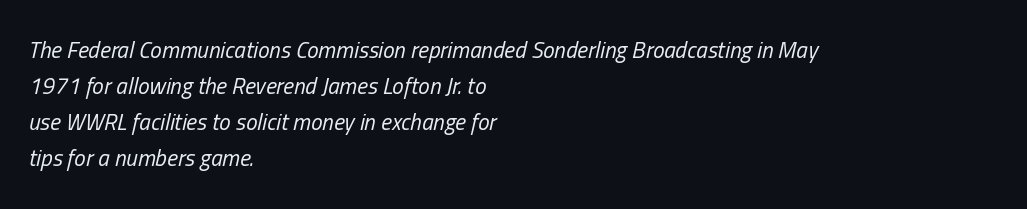
Q: Is the text bold? A: No.
Q: Is the text italic (slanted)? A: Yes, it leans right by about 13 degrees.
Q: Is the text underlined? A: No.
Q: How is the paragraph aligned? A: Left-aligned.
Q: Is the spacing between letters normal or unusually wide? A: Normal.
Q: Is the spacing between lines tight, normal or loose? A: Normal.
